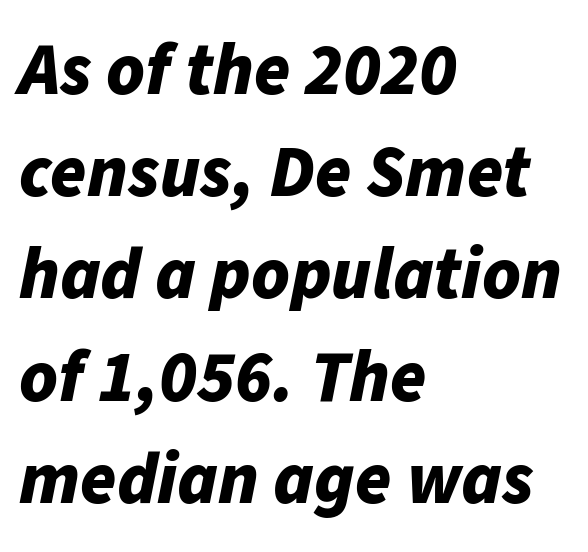
{"italic": "yes", "lean": "right", "slant_degrees": 11, "bold": "yes", "weight": "bold", "width": "normal", "stroke_contrast": "low", "x_height": "medium", "monospaced": "no", "underline": "no", "align": "left", "line_spacing": "normal", "line_spacing_ratio": 1.4, "letter_spacing": "normal", "letter_spacing_em": 0.0, "glyph_px": 73}
